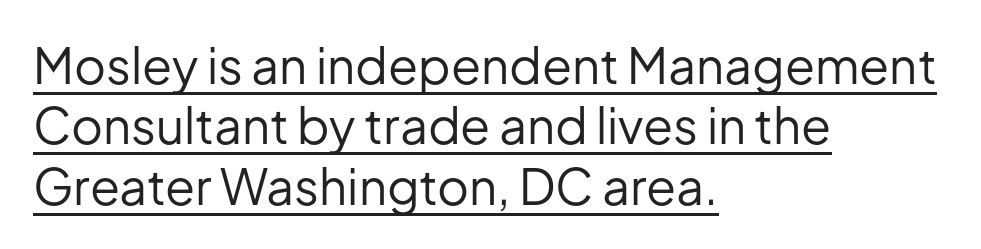
Q: Is the text bold? A: No.
Q: Is the text italic (slanted)? A: No, it is upright.
Q: Is the typeface a serif or a sans-serif typeface? A: Sans-serif.
Q: Is the text underlined? A: Yes.
Q: How is the paragraph aligned? A: Left-aligned.
Q: Is the spacing between letters normal or unusually wide? A: Normal.
Q: Width (condensed, normal, or wide)? A: Normal.
Q: Stroke contrast? A: Low.
Q: x-height? A: Medium.
Q: Monospaced? A: No.
